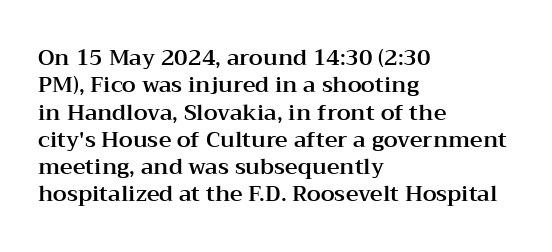
The image shows 22 px text type, upright; set left-aligned, line spacing 1.24x, normal letter spacing, not underlined.
